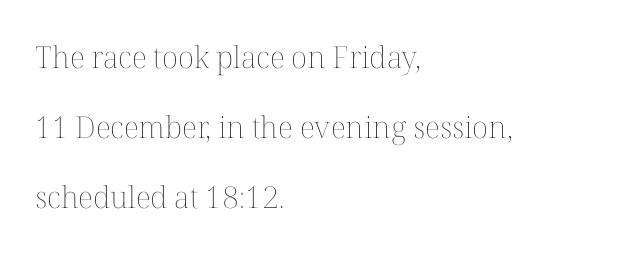
{"italic": "no", "bold": "no", "weight": "thin", "width": "normal", "stroke_contrast": "medium", "x_height": "medium", "monospaced": "no", "underline": "no", "align": "left", "line_spacing": "loose", "line_spacing_ratio": 2.34, "letter_spacing": "normal", "letter_spacing_em": 0.0, "glyph_px": 30}
